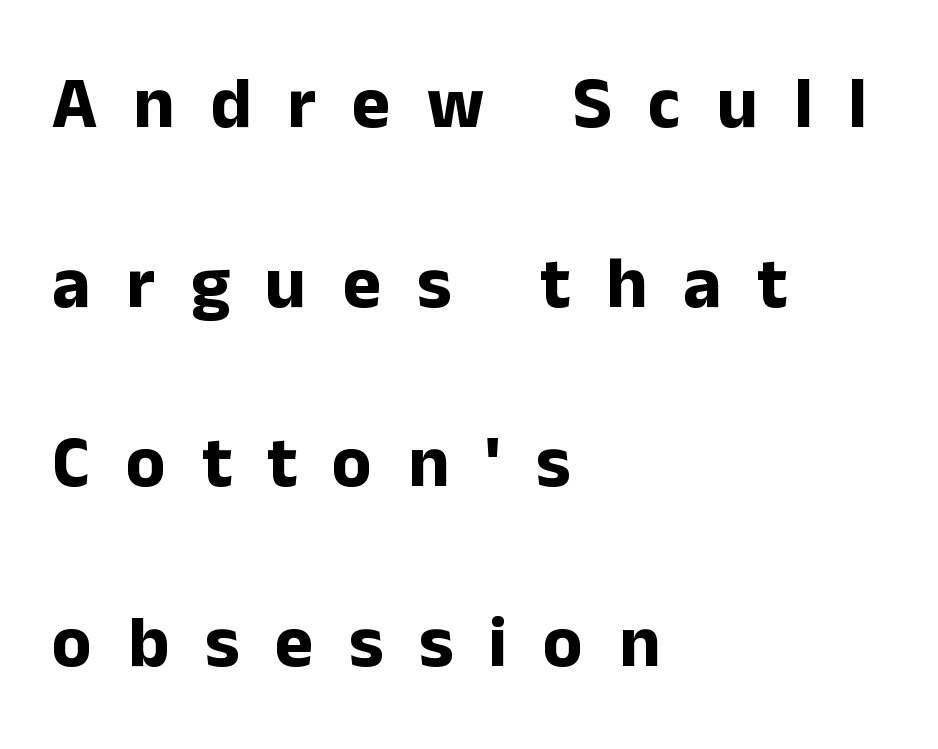
How are the letters spaced? Widely, with obvious added tracking. The line-height multiplier appears high, well above default. Designer's note — italics off, roman on. Nobody drew a line under any word here. In terms of letterform style, serifs are entirely absent.
